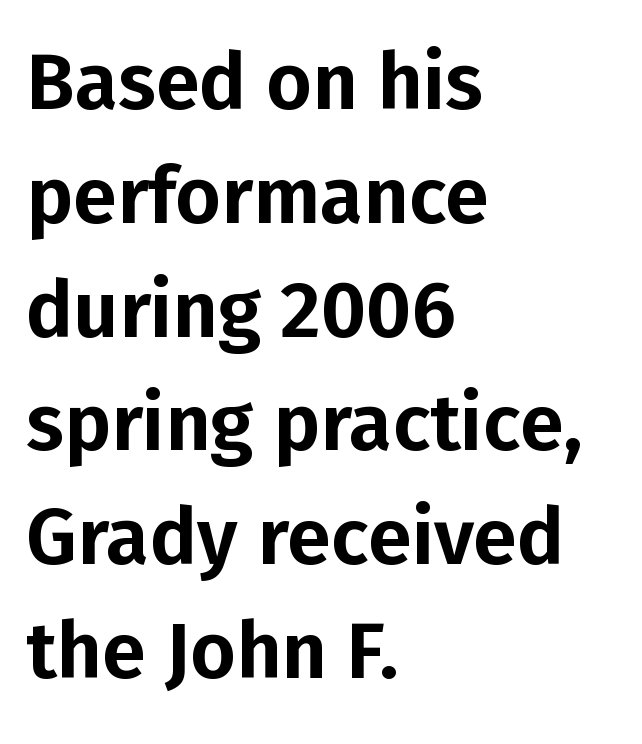
Italic: no, the glyphs are upright roman. Spacing verdict: proportional, widths tailored to each character. Check under the words: just untouched page. Summary of vertical rhythm: regular, with standard interline spacing.
